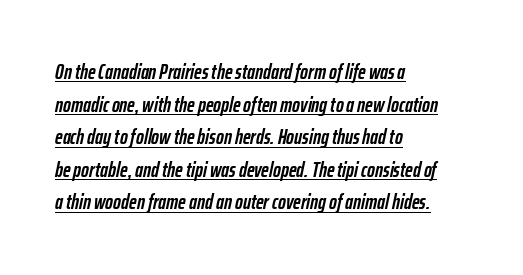
The image shows 21 px bold type, italic (leaning right); set left-aligned, normal line spacing (1.55x), normal letter spacing, underlined.
